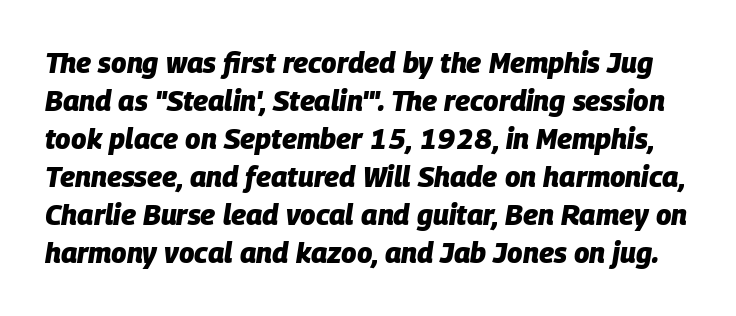
Q: Is the text bold? A: Yes.
Q: Is the text italic (slanted)? A: Yes, it leans right by about 9 degrees.
Q: Is the text underlined? A: No.
Q: Is the spacing between letters normal or unusually wide? A: Normal.
Q: Is the spacing between lines tight, normal or loose? A: Normal.
Q: Width (condensed, normal, or wide)? A: Normal.
Q: Stroke contrast? A: Low.
Q: x-height? A: Large.
Q: Monospaced? A: No.
